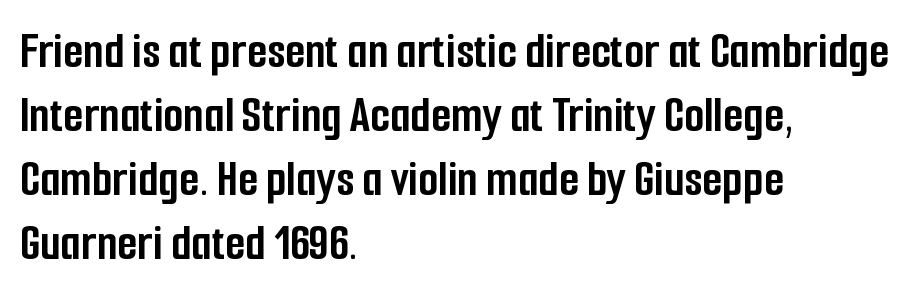
{"serif": "no", "italic": "no", "bold": "yes", "weight": "semibold", "width": "condensed", "stroke_contrast": "low", "x_height": "medium", "monospaced": "no", "underline": "no", "align": "left", "line_spacing_ratio": 1.23, "letter_spacing": "normal", "letter_spacing_em": 0.0, "glyph_px": 52}
